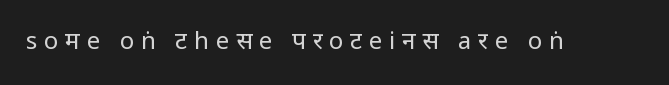
{"italic": "no", "bold": "no", "underline": "no", "letter_spacing": "wide", "letter_spacing_em": 0.28, "glyph_px": 24}
